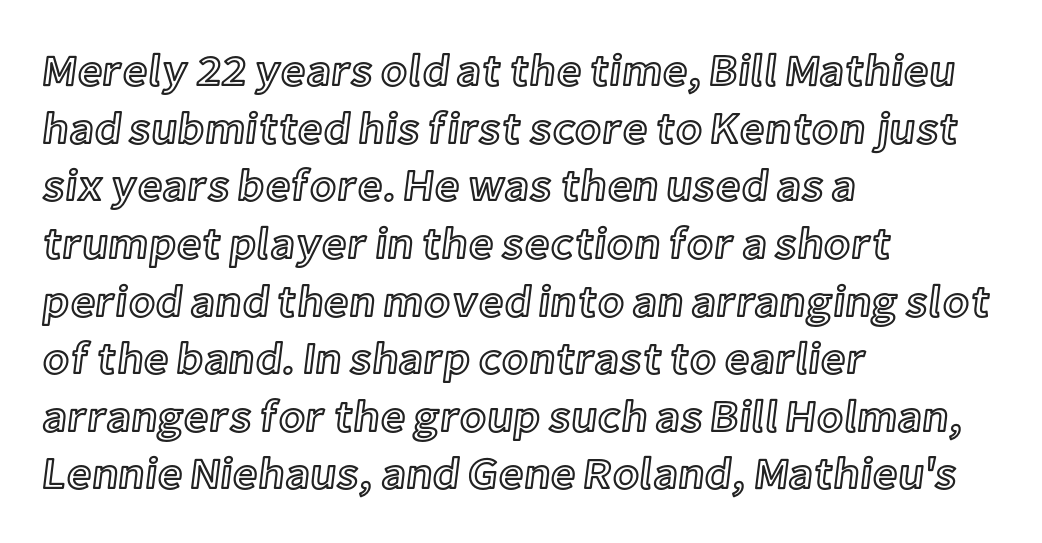
{"width": "normal", "x_height": "medium", "monospaced": "no", "underline": "no", "align": "left", "line_spacing": "normal", "line_spacing_ratio": 1.31, "letter_spacing": "normal", "letter_spacing_em": 0.0, "glyph_px": 44}
